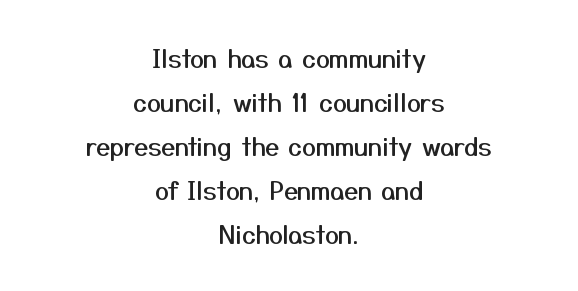
{"italic": "no", "underline": "no", "align": "center", "line_spacing_ratio": 1.76, "letter_spacing": "normal", "letter_spacing_em": 0.0, "glyph_px": 25}
